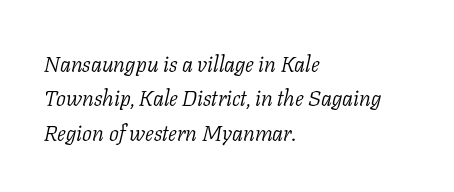
The axis of the letterforms is tilted away from vertical. This reads as an unemphasized weight, regular at the heaviest. Default kerning and tracking; the words read as compact shapes. In CSS terms this would be text-align: left. The space beneath each line is pristine and unruled.
